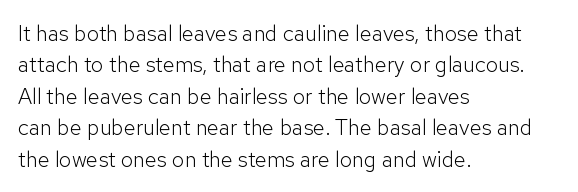
{"italic": "no", "bold": "no", "underline": "no", "align": "left", "line_spacing": "normal", "line_spacing_ratio": 1.43, "letter_spacing": "normal", "letter_spacing_em": 0.0, "glyph_px": 22}
